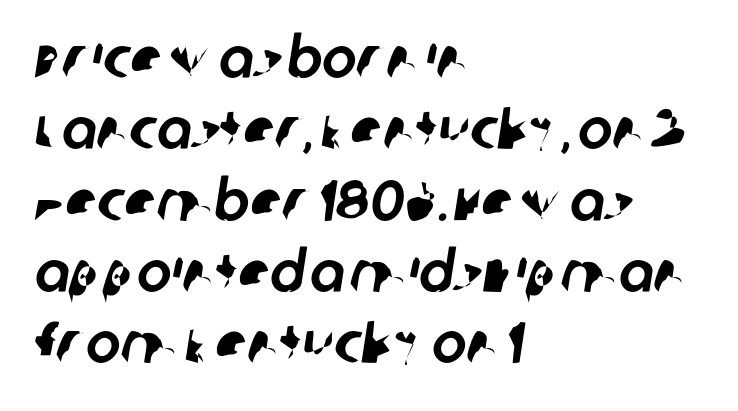
The glyphs in this specimen are sans serif. Caption: multi-line text, flush left, ragged right. Lines of text with bare space underneath. The tracking reads as untouched default to a designer's eye. Is this a fixed-width face? No — the glyphs have proportional, varying widths.
